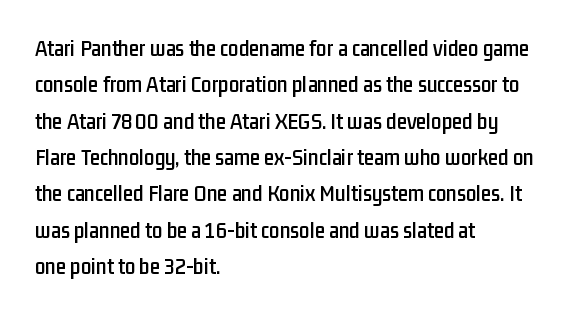
{"italic": "no", "underline": "no", "align": "left", "line_spacing": "normal", "line_spacing_ratio": 1.58, "letter_spacing": "normal", "letter_spacing_em": 0.0, "glyph_px": 23}
